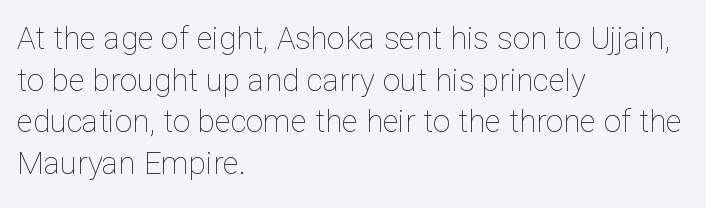
Q: Is the text bold? A: No.
Q: Is the text italic (slanted)? A: No, it is upright.
Q: Is the text underlined? A: No.
Q: How is the paragraph aligned? A: Left-aligned.
Q: Is the spacing between letters normal or unusually wide? A: Normal.
Q: Is the spacing between lines tight, normal or loose? A: Normal.
Q: Width (condensed, normal, or wide)? A: Normal.
Q: Stroke contrast? A: Low.
Q: x-height? A: Medium.
Q: Monospaced? A: No.
